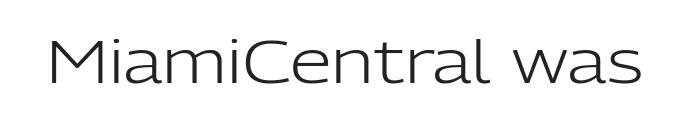
{"serif": "no", "italic": "no", "bold": "no", "weight": "light", "width": "normal", "stroke_contrast": "low", "x_height": "medium", "monospaced": "no", "underline": "no", "letter_spacing": "normal", "letter_spacing_em": 0.0, "glyph_px": 60}
